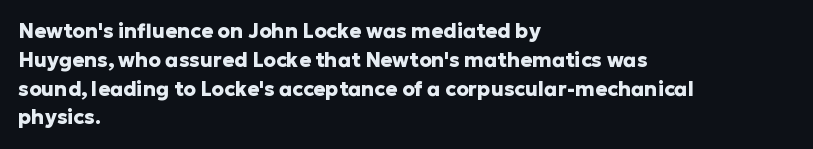
Q: Is the text bold? A: Yes.
Q: Is the text italic (slanted)? A: No, it is upright.
Q: Is the text underlined? A: No.
Q: How is the paragraph aligned? A: Left-aligned.
Q: Is the spacing between letters normal or unusually wide? A: Normal.
Q: Is the spacing between lines tight, normal or loose? A: Normal.
